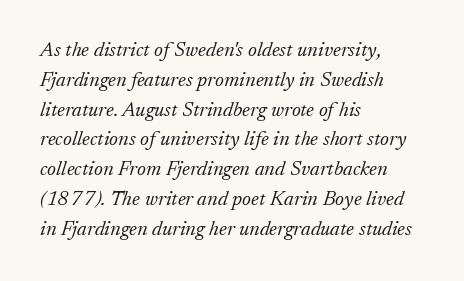
The image shows 21 px text type, italic (leaning right); set left-aligned, normal line spacing (1.42x), normal letter spacing, not underlined.
